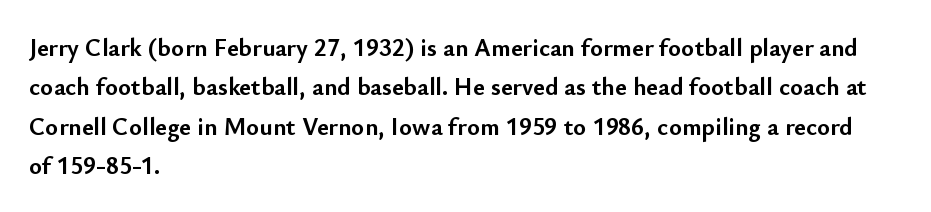
Evenly set lines give the paragraph a standard silhouette. Glance below the letters and you will spot only blank space. Typeset ragged right — the left edge is the straight one. This sample uses plain, unmodified letter spacing. Style check: upright. I'd describe the lettering as bold — thick and assertive.
